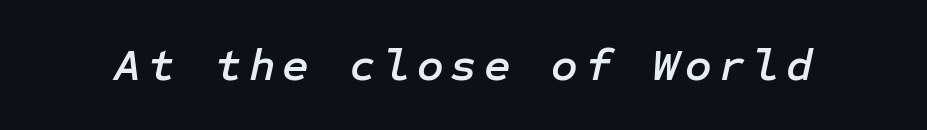
Q: Is the text italic (slanted)? A: Yes, it leans right by about 12 degrees.
Q: Is the text underlined? A: No.
Q: Width (condensed, normal, or wide)? A: Normal.
Q: Stroke contrast? A: Low.
Q: x-height? A: Medium.
